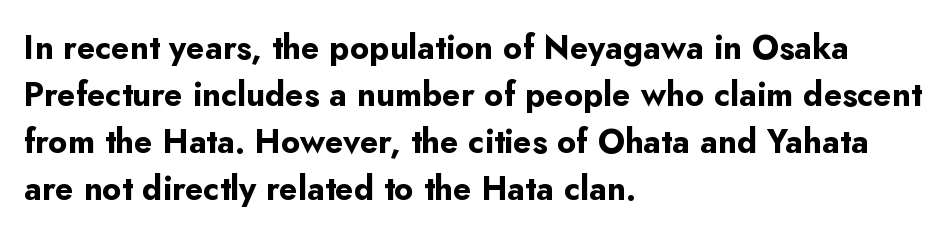
Q: Is the text bold? A: Yes.
Q: Is the text italic (slanted)? A: No, it is upright.
Q: Is the typeface a serif or a sans-serif typeface? A: Sans-serif.
Q: Is the text underlined? A: No.
Q: How is the paragraph aligned? A: Left-aligned.
Q: Is the spacing between letters normal or unusually wide? A: Normal.
Q: Is the spacing between lines tight, normal or loose? A: Normal.
Q: Width (condensed, normal, or wide)? A: Normal.
Q: Stroke contrast? A: Low.
Q: x-height? A: Small.
Q: Monospaced? A: No.
